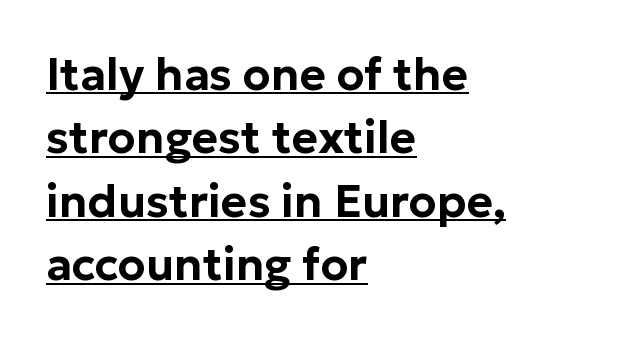
{"serif": "no", "italic": "no", "width": "normal", "stroke_contrast": "low", "x_height": "medium", "monospaced": "no", "underline": "yes", "align": "left", "line_spacing": "normal", "line_spacing_ratio": 1.41, "letter_spacing": "normal", "letter_spacing_em": 0.0, "glyph_px": 45}
